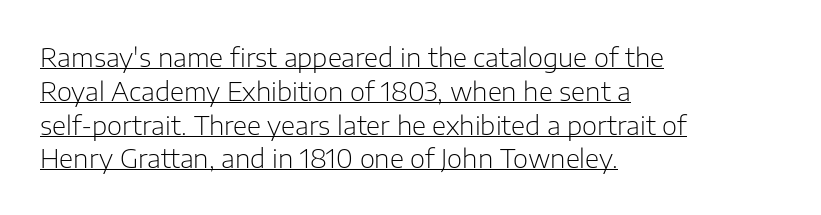
{"italic": "no", "bold": "no", "underline": "yes", "align": "left", "line_spacing": "normal", "line_spacing_ratio": 1.3, "letter_spacing": "normal", "letter_spacing_em": 0.0, "glyph_px": 26}
